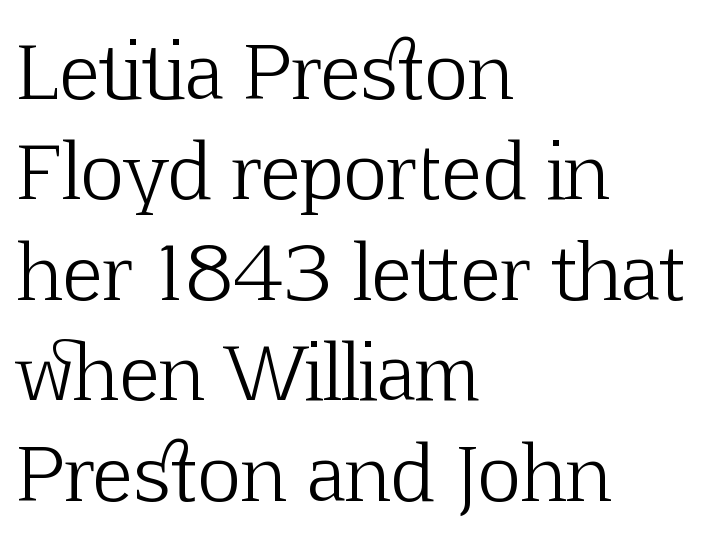
The image shows 75 px light serif type, upright; set left-aligned, normal line spacing (1.34x), normal letter spacing, not underlined; low stroke contrast and a medium x-height.
